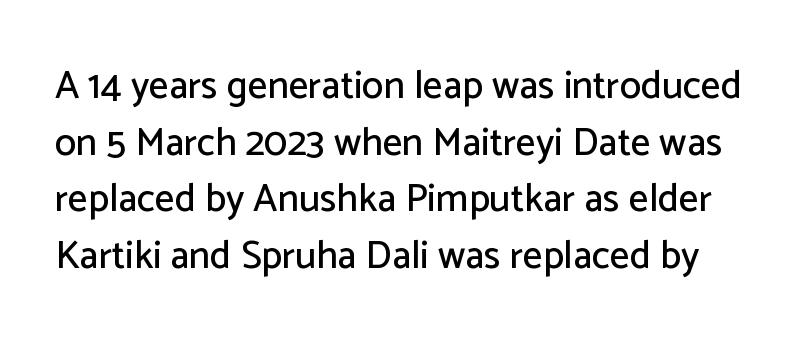
The image shows 39 px sans-serif type, upright; set normal line spacing (1.45x), normal letter spacing, not underlined; low stroke contrast and a medium x-height.
